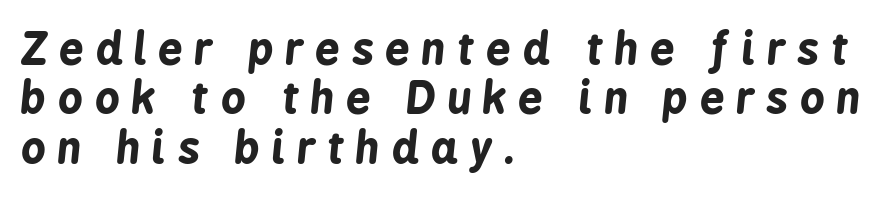
The image shows 43 px bold, condensed type, italic (leaning right); set left-aligned, tight line spacing (1.15x), unusually wide letter spacing (+0.28 em), not underlined; low stroke contrast and a medium x-height.
